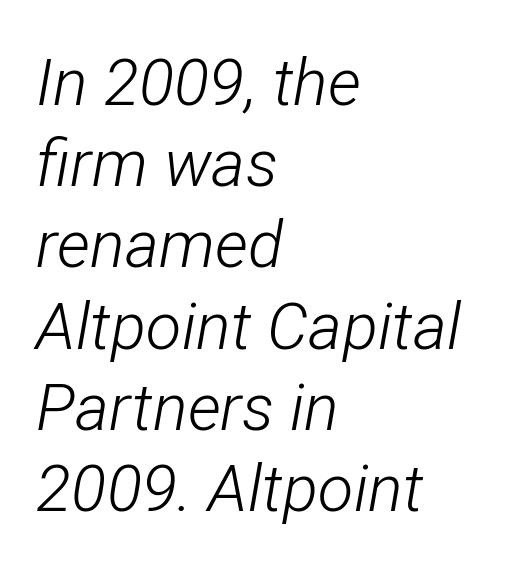
The image shows 65 px light, condensed type, italic (leaning right); set left-aligned, normal line spacing (1.25x), normal letter spacing, not underlined; low stroke contrast and a medium x-height.
